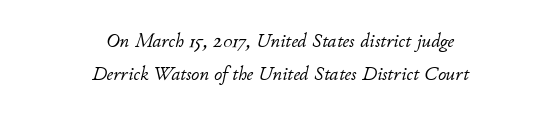
The image shows 20 px text type, italic (leaning right); set centered, normal line spacing (1.66x), normal letter spacing, not underlined.
